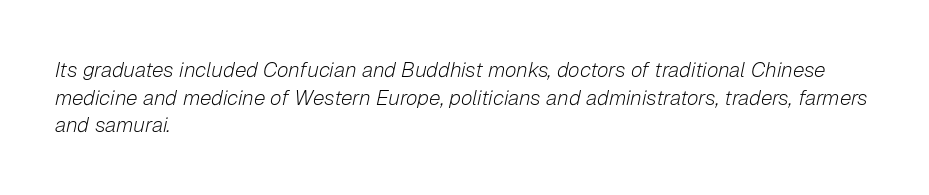
{"italic": "yes", "lean": "right", "slant_degrees": 12, "bold": "no", "underline": "no", "align": "left", "line_spacing": "normal", "line_spacing_ratio": 1.31, "letter_spacing": "normal", "letter_spacing_em": 0.0, "glyph_px": 21}
